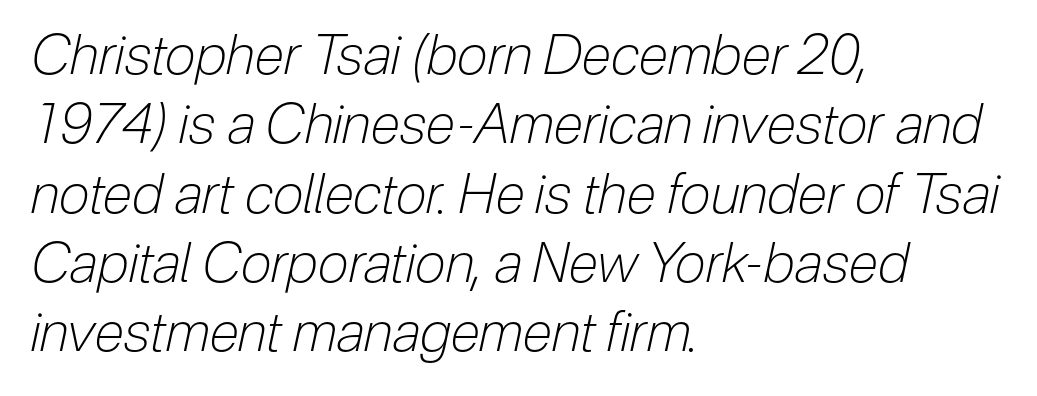
Q: Is the text bold? A: No.
Q: Is the text italic (slanted)? A: Yes, it leans right by about 12 degrees.
Q: Is the text underlined? A: No.
Q: How is the paragraph aligned? A: Left-aligned.
Q: Is the spacing between letters normal or unusually wide? A: Normal.
Q: Is the spacing between lines tight, normal or loose? A: Normal.
Q: Width (condensed, normal, or wide)? A: Condensed.
Q: Stroke contrast? A: Low.
Q: x-height? A: Medium.
Q: Monospaced? A: No.
